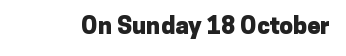
Q: Is the text bold? A: Yes.
Q: Is the text italic (slanted)? A: No, it is upright.
Q: Is the text underlined? A: No.
Q: Is the spacing between letters normal or unusually wide? A: Normal.
